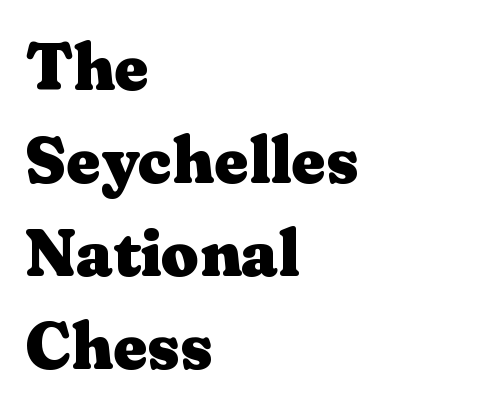
Q: Is the text bold? A: Yes.
Q: Is the text italic (slanted)? A: No, it is upright.
Q: Is the typeface a serif or a sans-serif typeface? A: Serif.
Q: Is the text underlined? A: No.
Q: How is the paragraph aligned? A: Left-aligned.
Q: Is the spacing between letters normal or unusually wide? A: Normal.
Q: Is the spacing between lines tight, normal or loose? A: Normal.
Q: Width (condensed, normal, or wide)? A: Wide.
Q: Stroke contrast? A: Medium.
Q: x-height? A: Medium.
Q: Monospaced? A: No.
